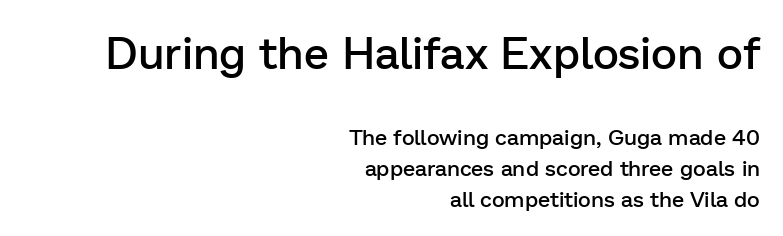
This block has exactly the height ordinary leading produces. These lines stack with their right ends in a neat column. These two chunks differ in scale, with the top chunk taking the larger measure. This rendering features lettering with no underline. The font's upright variant was chosen for this text. This rendering employs a face without finishing strokes, i.e., a sans-serif.
